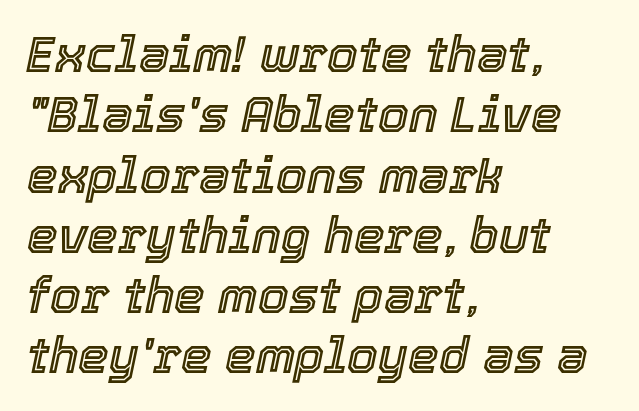
The image shows 49 px text type, italic (leaning right); set left-aligned, line spacing 1.23x, normal letter spacing, not underlined; a medium x-height.
